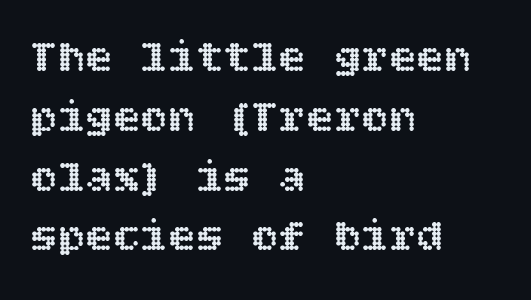
Q: Is the text italic (slanted)? A: No, it is upright.
Q: Is the text underlined? A: No.
Q: How is the paragraph aligned? A: Left-aligned.
Q: Is the spacing between letters normal or unusually wide? A: Normal.
Q: Is the spacing between lines tight, normal or loose? A: Normal.
Q: Width (condensed, normal, or wide)? A: Normal.
Q: x-height? A: Large.
